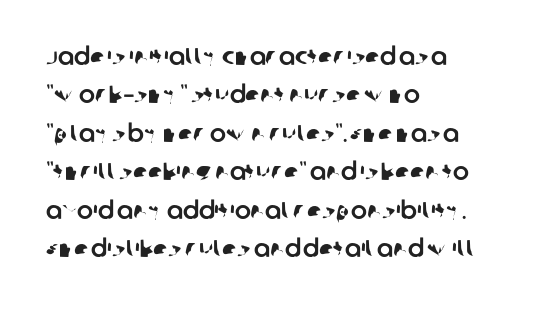
The space beneath each line is pristine and unruled. This sample is left-justified, so line endings fall wherever the words run out. Look at the tracking — it's just the regular setting, nothing added. Interline gaps are of average width in this sample.
